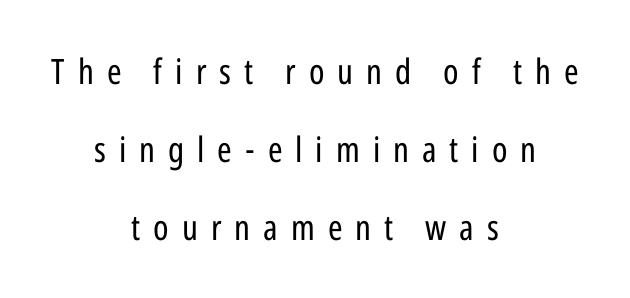
No italicization has been applied; the sample stays upright. Grotesque or geometric, the face here clearly has no serifs. Is the stroke heavy? The answer is a plain regular-or-lighter. The passage is arranged like a title page — every line centered.
